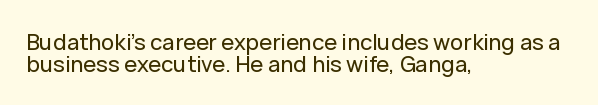
The image shows 22 px text type, upright; set left-aligned, tight line spacing (0.98x), normal letter spacing, not underlined.
